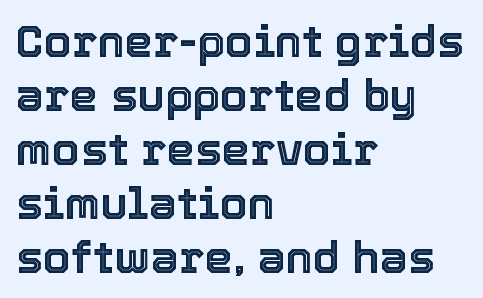
{"italic": "no", "width": "normal", "x_height": "medium", "monospaced": "no", "underline": "no", "align": "left", "line_spacing_ratio": 1.2, "letter_spacing": "normal", "letter_spacing_em": 0.0, "glyph_px": 45}
